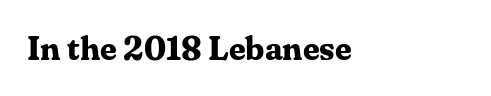
Q: Is the text bold? A: Yes.
Q: Is the text italic (slanted)? A: No, it is upright.
Q: Is the typeface a serif or a sans-serif typeface? A: Serif.
Q: Is the text underlined? A: No.
Q: How is the paragraph aligned? A: Left-aligned.
Q: Is the spacing between letters normal or unusually wide? A: Normal.
Q: Width (condensed, normal, or wide)? A: Normal.
Q: Stroke contrast? A: Medium.
Q: x-height? A: Medium.
Q: Monospaced? A: No.
